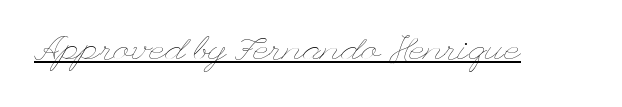
The rendering keeps characters at their native spacing. The cut favours lightness, reaching ordinary text weight at its darkest. A typographer would call this underscored text.
